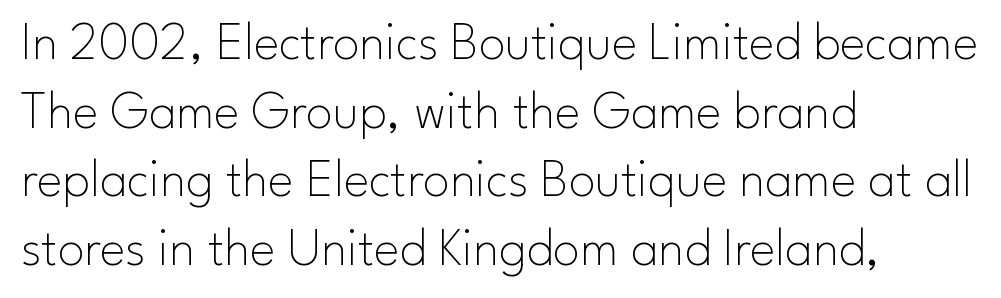
The typesetter chose a ragged-right arrangement here. Descenders are the only things crossing below the line. A typesetter would call this zero additional tracking. Serif or sans? Sans — the stroke terminals are bare. Here the designer chose a conventional face with non-uniform glyph widths.
